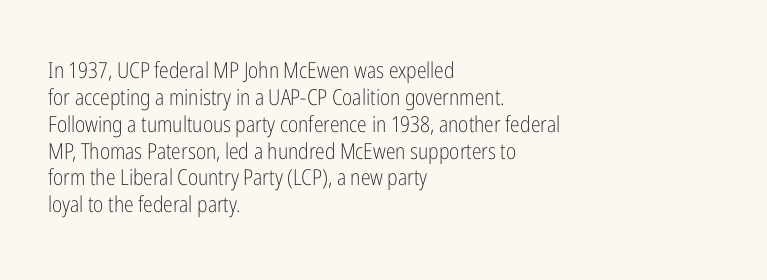
{"italic": "no", "bold": "no", "underline": "no", "align": "left", "line_spacing_ratio": 1.22, "letter_spacing": "normal", "letter_spacing_em": 0.0, "glyph_px": 22}
